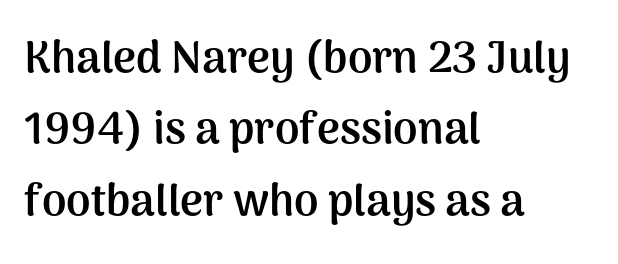
Q: Is the text bold? A: Yes.
Q: Is the text italic (slanted)? A: No, it is upright.
Q: Is the typeface a serif or a sans-serif typeface? A: Sans-serif.
Q: Is the text underlined? A: No.
Q: How is the paragraph aligned? A: Left-aligned.
Q: Is the spacing between letters normal or unusually wide? A: Normal.
Q: Is the spacing between lines tight, normal or loose? A: Normal.
Q: Width (condensed, normal, or wide)? A: Normal.
Q: Stroke contrast? A: Medium.
Q: x-height? A: Medium.
Q: Monospaced? A: No.
